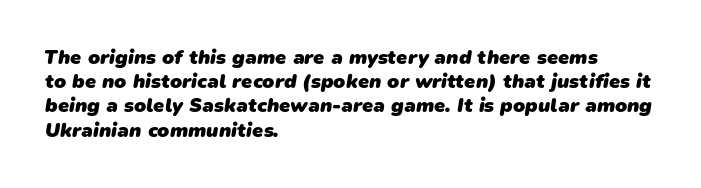
The image shows 20 px bold type; set left-aligned, line spacing 1.21x, normal letter spacing, not underlined.
